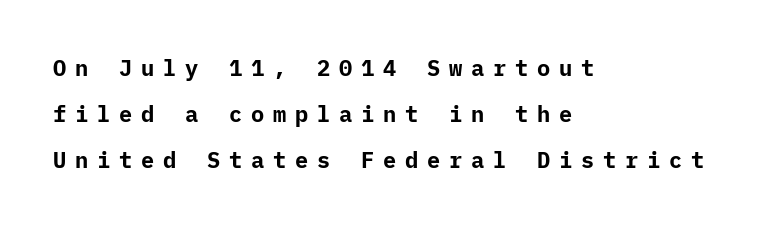
Compared with a centered layout, this one pins lines to the left instead. Students, observe: this is what heavily led, spacious text looks like. Between one letter and the next there's a generous, obvious gap. Every character sits straight up, as roman type does.
